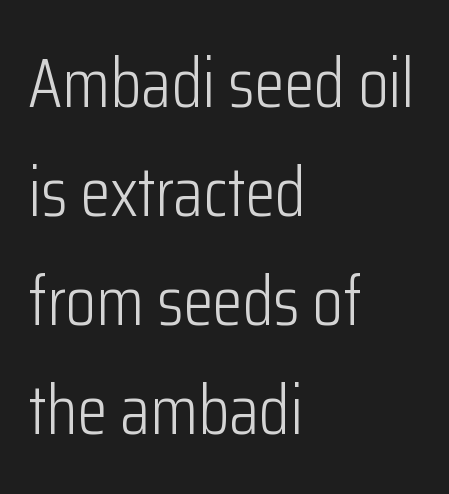
The image shows 69 px light, condensed sans-serif type, upright; set left-aligned, normal line spacing (1.58x), normal letter spacing, not underlined; low stroke contrast and a medium x-height.
